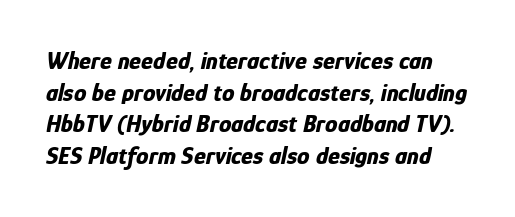
The strokes are fattened all the way to bold. The lettering tilts uniformly, giving the passage an italic look. A clean baseline with only descenders dipping below it. Regarding leading, the lines here are spaced in the standard way. Tracking value appears to be zero — textbook default spacing.
